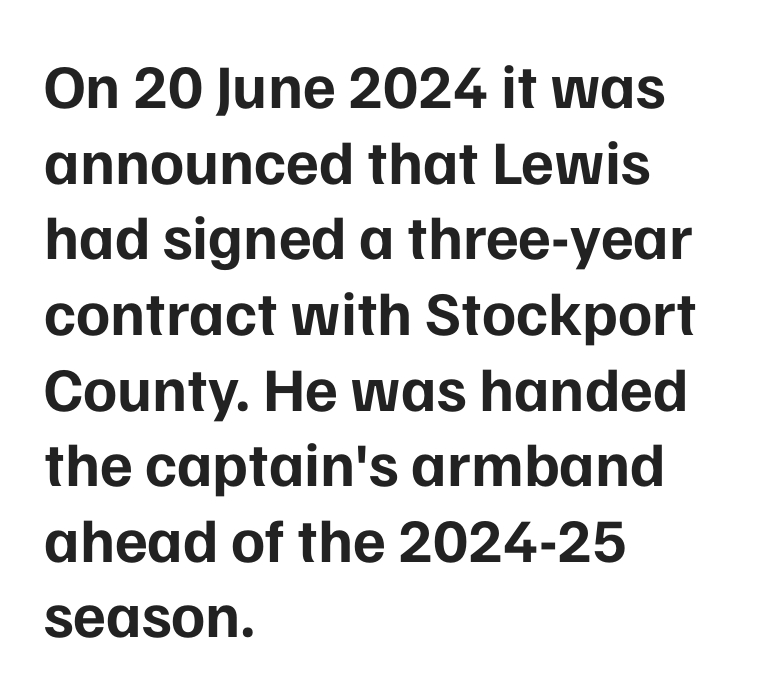
The image shows 62 px bold sans-serif type, upright; set left-aligned, line spacing 1.22x, normal letter spacing, not underlined; low stroke contrast and a medium x-height.
